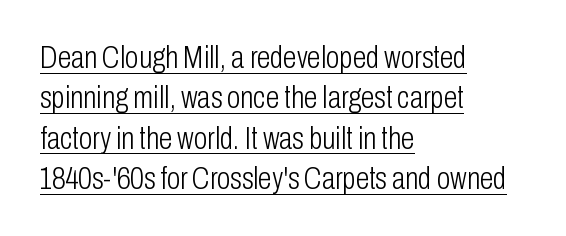
Left-aligned paragraph, ragged on the right. These lines are composed in type without serifs. The rendering uses a moderate line-height, typical for paragraphs. This sample has the flowing, uneven cadence of proportional lettering. Is the type heavy? It reads as light-to-regular instead. The face used here appears with an underline applied.
